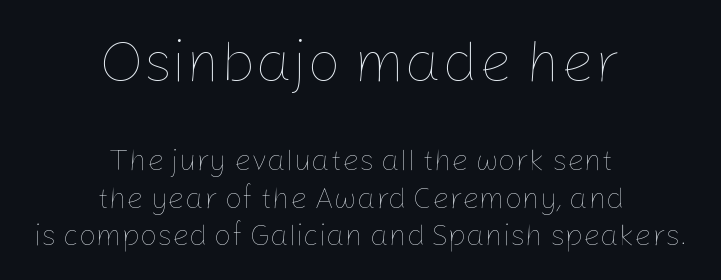
{"italic": "no", "bold": "no", "weight": "thin", "width": "normal", "stroke_contrast": "low", "x_height": "medium", "monospaced": "no", "underline": "no", "align": "center", "line_spacing_ratio": 1.24, "letter_spacing": "normal", "letter_spacing_em": 0.0, "larger_block": "first", "size_ratio": 1.97, "glyph_px": 59}
